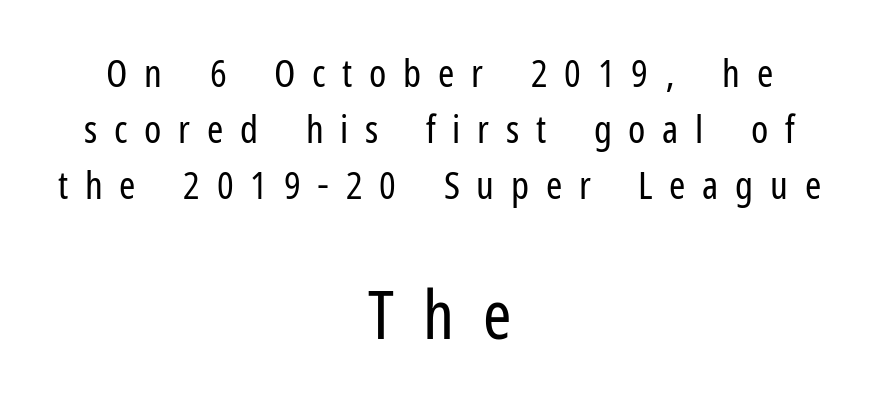
The image shows 68 px regular-weight, condensed sans-serif type, upright; set centered, normal line spacing (1.44x), unusually wide letter spacing (+0.43 em), not underlined; the second (bottom) block is 1.74x larger; low stroke contrast and a medium x-height.
